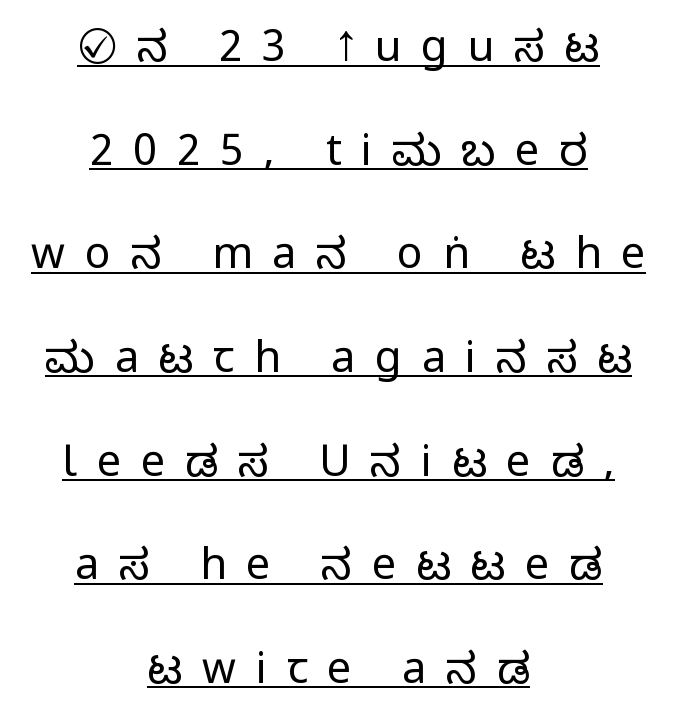
Q: Is the text bold? A: No.
Q: Is the text italic (slanted)? A: No, it is upright.
Q: Is the typeface a serif or a sans-serif typeface? A: Sans-serif.
Q: Is the text underlined? A: Yes.
Q: How is the paragraph aligned? A: Centered.
Q: Is the spacing between letters normal or unusually wide? A: Unusually wide.
Q: Is the spacing between lines tight, normal or loose? A: Loose.
Q: Width (condensed, normal, or wide)? A: Condensed.
Q: Stroke contrast? A: Low.
Q: x-height? A: Large.
Q: Monospaced? A: No.
